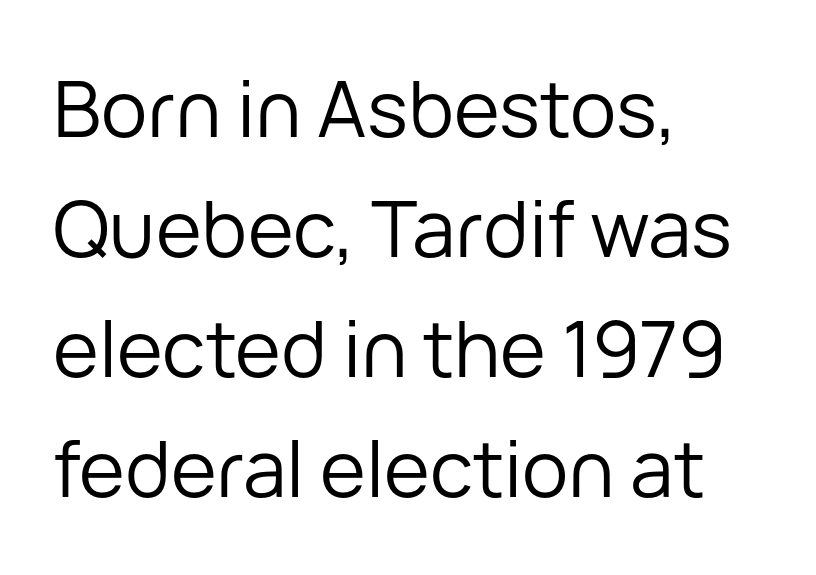
The image shows 78 px regular-weight sans-serif type, upright; set left-aligned, normal line spacing (1.54x), normal letter spacing, not underlined; low stroke contrast and a medium x-height.
